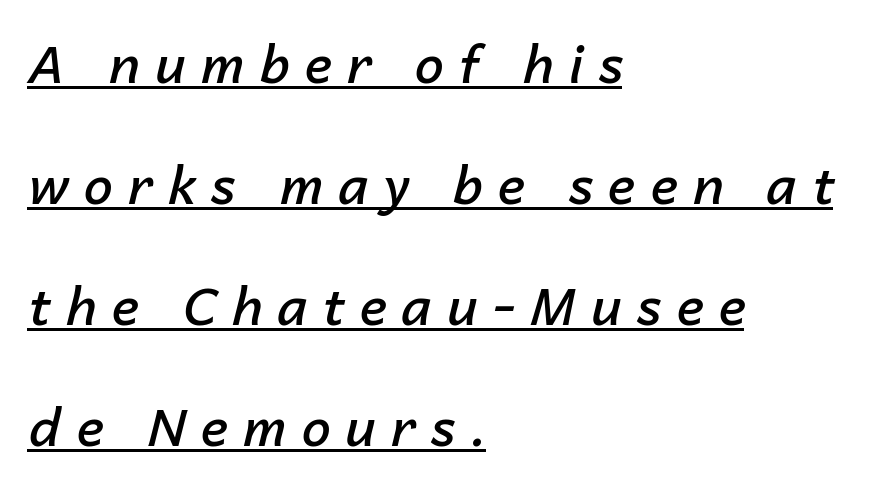
{"italic": "yes", "lean": "right", "slant_degrees": 14, "bold": "semi", "weight": "semibold", "width": "normal", "stroke_contrast": "low", "x_height": "medium", "monospaced": "no", "underline": "yes", "align": "left", "line_spacing": "loose", "line_spacing_ratio": 2.33, "letter_spacing": "wide", "letter_spacing_em": 0.29, "glyph_px": 52}
